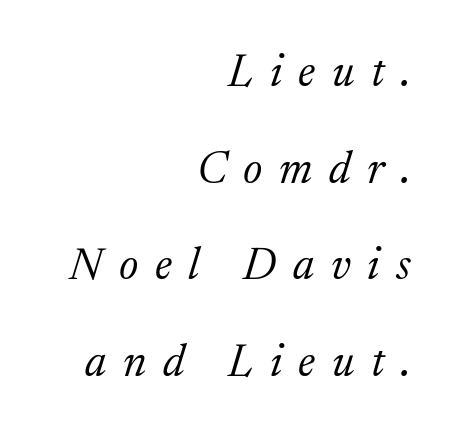
Q: Is the text bold? A: No.
Q: Is the text italic (slanted)? A: Yes, it leans right by about 17 degrees.
Q: Is the typeface a serif or a sans-serif typeface? A: Serif.
Q: Is the text underlined? A: No.
Q: How is the paragraph aligned? A: Right-aligned.
Q: Is the spacing between letters normal or unusually wide? A: Unusually wide.
Q: Is the spacing between lines tight, normal or loose? A: Loose.
Q: Width (condensed, normal, or wide)? A: Normal.
Q: Stroke contrast? A: Medium.
Q: x-height? A: Medium.
Q: Monospaced? A: No.
